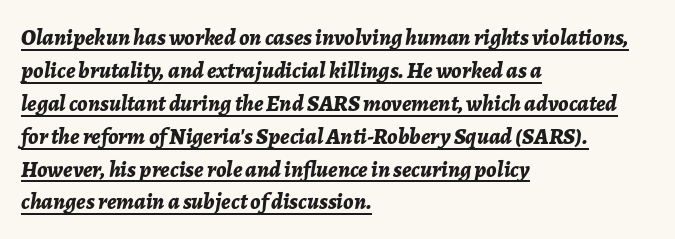
Is the type slanted? Yes — the strokes lean at a clear angle. This is underlined copy, the kind a proofreader might mark for attention. A typesetter would call this leading conventional body-copy spacing. Its strokes are broad and dark, the hallmark of bold type.
